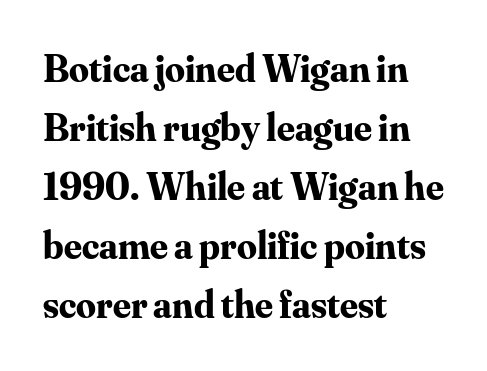
The image shows 39 px bold serif type, upright; set left-aligned, normal line spacing (1.51x), normal letter spacing, not underlined; medium stroke contrast and a small x-height.
